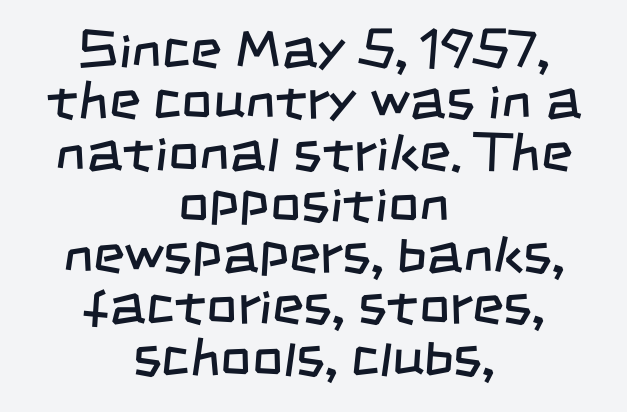
Interline gaps are noticeably narrow in this sample. Each stroke keeps to a modest, everyday thickness or less. Caption: standard tracking, unaltered. Type style note: lacks serifs.
